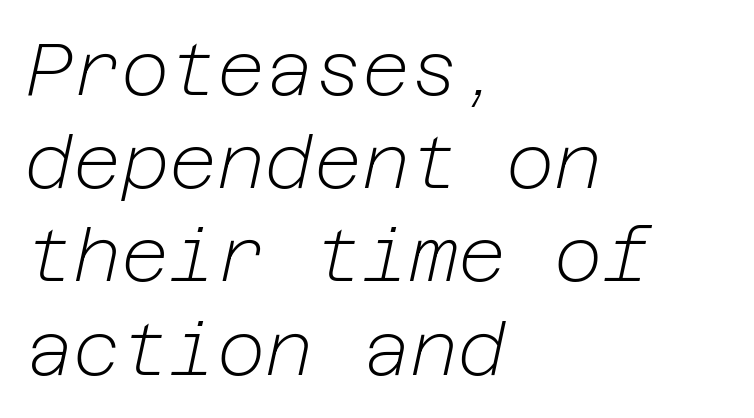
Caption: multi-line text, flush left, ragged right. Nothing unusual about the tracking: characters are spaced as the font intends. Yep, that's italic — everything's leaning. The space directly below the letters is spotless. The block of text has a typical density, with ordinary space between rows. A light-to-regular cut is what we see here.
